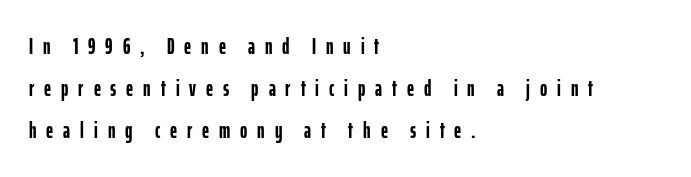
All the whitespace from short lines collects on the right. These lines stand farther apart than default settings would place them. Posture: upright roman. Underlining? Definitely not there. Its strokes are broad and dark, the hallmark of bold type. The tracking reads as deliberately expanded to a designer's eye.
